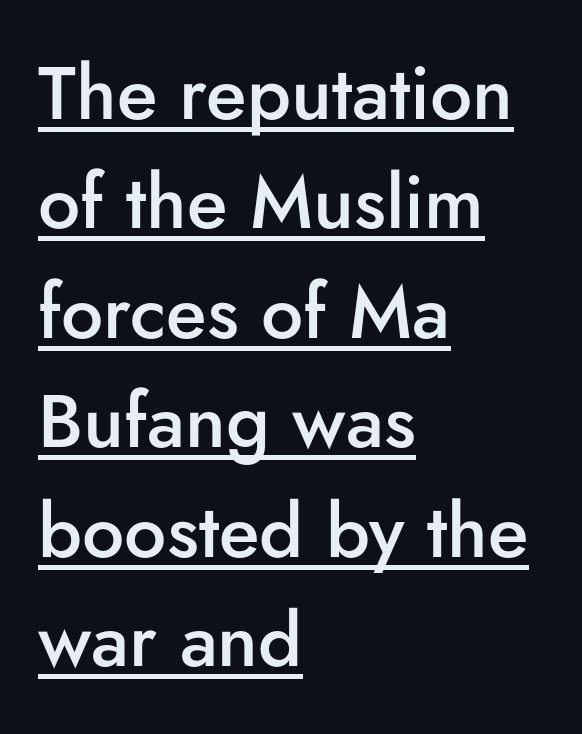
Q: Is the text bold? A: Semi-bold.
Q: Is the text italic (slanted)? A: No, it is upright.
Q: Is the typeface a serif or a sans-serif typeface? A: Sans-serif.
Q: Is the text underlined? A: Yes.
Q: How is the paragraph aligned? A: Left-aligned.
Q: Is the spacing between letters normal or unusually wide? A: Normal.
Q: Is the spacing between lines tight, normal or loose? A: Normal.
Q: Width (condensed, normal, or wide)? A: Normal.
Q: Stroke contrast? A: Low.
Q: x-height? A: Small.
Q: Monospaced? A: No.
